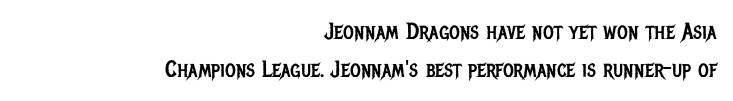
{"italic": "no", "bold": "no", "underline": "no", "align": "right", "line_spacing": "normal", "line_spacing_ratio": 1.65, "letter_spacing": "normal", "letter_spacing_em": 0.0, "glyph_px": 23}
